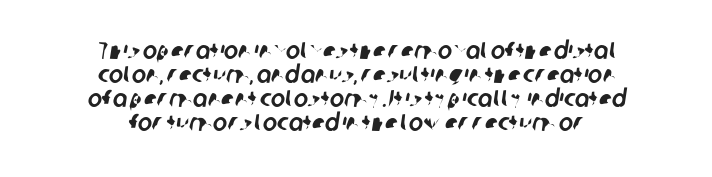
The image shows 24 px text type; set centered, tight line spacing (1.0x), normal letter spacing, not underlined.
